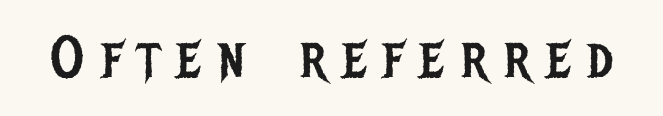
Q: Is the text bold? A: No.
Q: Is the text italic (slanted)? A: No, it is upright.
Q: Is the typeface a serif or a sans-serif typeface? A: Sans-serif.
Q: Is the text underlined? A: No.
Q: Is the spacing between letters normal or unusually wide? A: Unusually wide.
Q: Width (condensed, normal, or wide)? A: Condensed.
Q: Stroke contrast? A: Low.
Q: x-height? A: Large.
Q: Monospaced? A: No.
